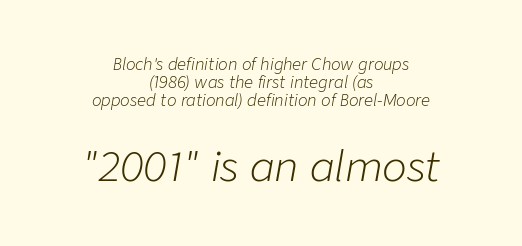
Q: Is the text bold? A: No.
Q: Is the text italic (slanted)? A: Yes, it leans right by about 9 degrees.
Q: Is the text underlined? A: No.
Q: How is the paragraph aligned? A: Centered.
Q: Is the spacing between letters normal or unusually wide? A: Normal.
Q: Is the spacing between lines tight, normal or loose? A: Tight.
Q: Which block of text is set in a larger size, the first (top) or the second (bottom)? A: The second (bottom) one.
Q: Width (condensed, normal, or wide)? A: Normal.
Q: Stroke contrast? A: Low.
Q: x-height? A: Medium.
Q: Monospaced? A: No.
